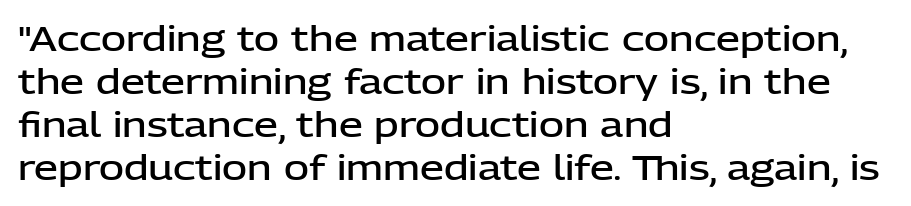
{"serif": "no", "italic": "no", "bold": "semi", "weight": "semibold", "width": "normal", "stroke_contrast": "low", "x_height": "medium", "monospaced": "no", "underline": "no", "align": "left", "line_spacing": "normal", "line_spacing_ratio": 1.26, "letter_spacing": "normal", "letter_spacing_em": 0.0, "glyph_px": 34}
